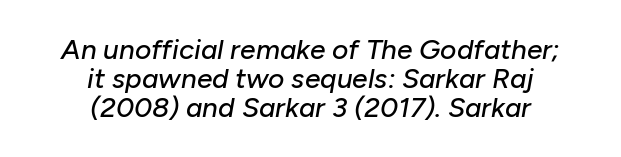
{"italic": "yes", "lean": "right", "slant_degrees": 10, "width": "normal", "stroke_contrast": "low", "x_height": "medium", "monospaced": "no", "underline": "no", "align": "center", "line_spacing": "tight", "line_spacing_ratio": 1.04, "letter_spacing": "normal", "letter_spacing_em": 0.0, "glyph_px": 28}
